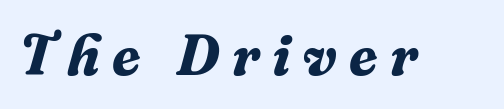
Strong, thick strokes mark this as bold type. Tracking here is generous; glyphs stand well apart from one another. Looking at the ascenders, they clearly lean. Varying glyph widths throughout — classic text-font behaviour. Unmarked baselines from the first word to the last.
